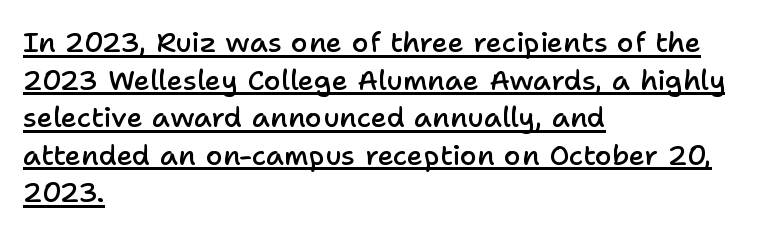
How heavy is the stroke? Medium-heavy — a semibold, shy of bold. A continuous stroke trails under the words, as in a hyperlink. How are the letters spaced? Ordinarily, with no added tracking. Looks like regular typesetting: each glyph gets only the width it needs. You can tell it's not italic because the verticals are truly vertical.
